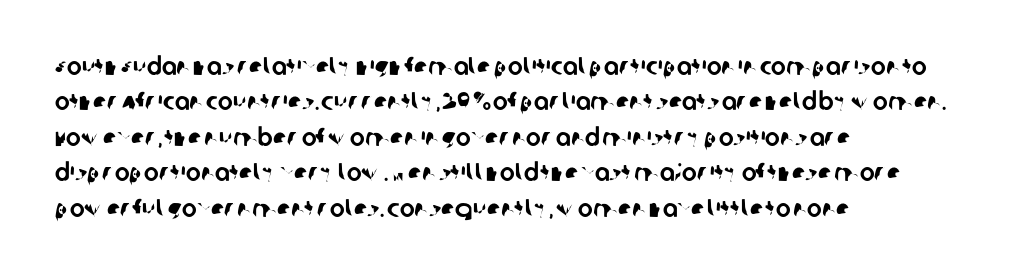
Q: Is the text underlined? A: No.
Q: How is the paragraph aligned? A: Left-aligned.
Q: Is the spacing between letters normal or unusually wide? A: Normal.
Q: Is the spacing between lines tight, normal or loose? A: Normal.
